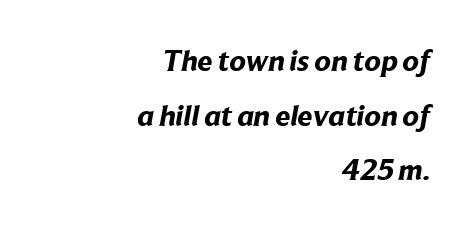
{"serif": "no", "bold": "yes", "weight": "bold", "width": "normal", "stroke_contrast": "low", "x_height": "medium", "monospaced": "no", "underline": "no", "align": "right", "line_spacing_ratio": 1.82, "letter_spacing": "normal", "letter_spacing_em": 0.0, "glyph_px": 30}
